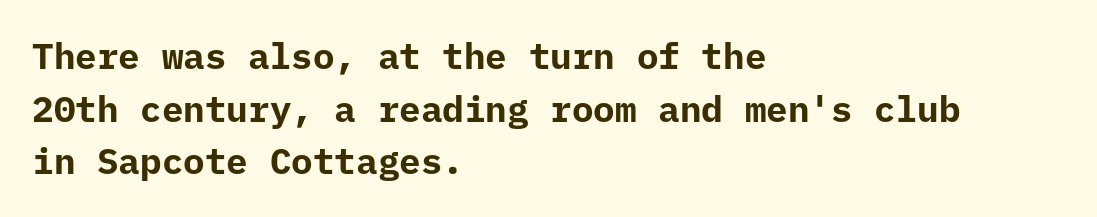
{"serif": "no", "italic": "no", "bold": "yes", "weight": "bold", "width": "normal", "stroke_contrast": "low", "x_height": "medium", "monospaced": "yes", "underline": "no", "align": "left", "line_spacing": "normal", "line_spacing_ratio": 1.46, "letter_spacing": "normal", "letter_spacing_em": 0.0, "glyph_px": 36}
